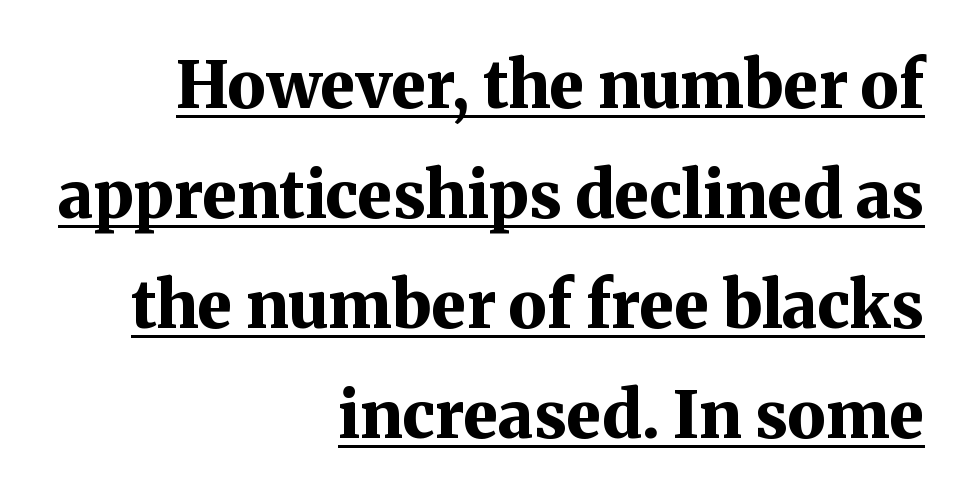
Q: Is the text bold? A: Yes.
Q: Is the text italic (slanted)? A: No, it is upright.
Q: Is the typeface a serif or a sans-serif typeface? A: Serif.
Q: Is the text underlined? A: Yes.
Q: How is the paragraph aligned? A: Right-aligned.
Q: Is the spacing between letters normal or unusually wide? A: Normal.
Q: Is the spacing between lines tight, normal or loose? A: Normal.
Q: Width (condensed, normal, or wide)? A: Normal.
Q: Stroke contrast? A: Medium.
Q: x-height? A: Medium.
Q: Monospaced? A: No.
